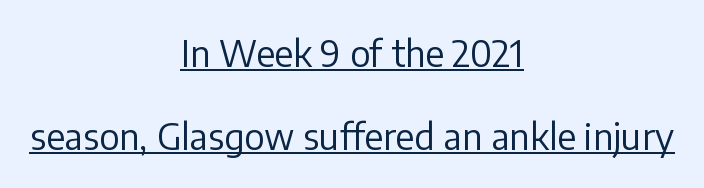
{"serif": "no", "italic": "no", "bold": "no", "weight": "regular", "width": "normal", "stroke_contrast": "low", "x_height": "medium", "monospaced": "no", "underline": "yes", "align": "center", "line_spacing": "loose", "line_spacing_ratio": 2.31, "letter_spacing": "normal", "letter_spacing_em": 0.0, "glyph_px": 36}
